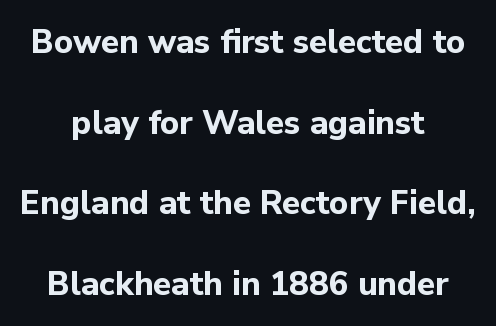
Here the designer chose a conventional face with non-uniform glyph widths. Compared with typical body copy, the letter spacing here is the same. In terms of weight, the rendering is a true, heavy bold. Posture: upright roman. These lines stand farther apart than default settings would place them.
